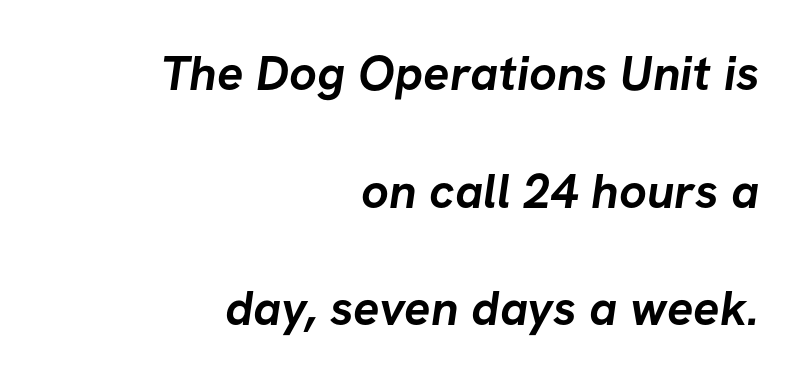
The image shows 49 px semibold sans-serif type; set right-aligned, loose line spacing (2.4x), normal letter spacing, not underlined; low stroke contrast and a medium x-height.
